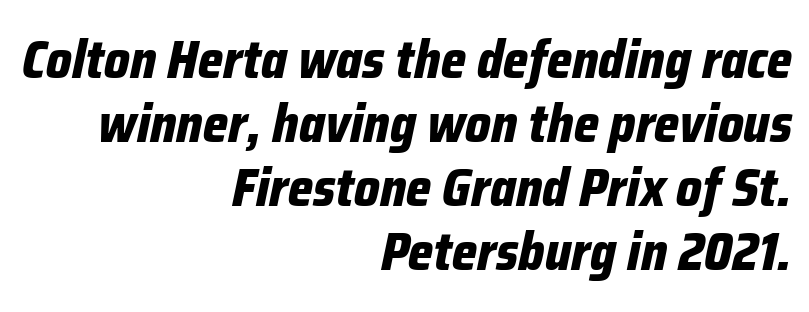
Q: Is the text bold? A: Yes.
Q: Is the text italic (slanted)? A: Yes, it leans right by about 12 degrees.
Q: Is the text underlined? A: No.
Q: How is the paragraph aligned? A: Right-aligned.
Q: Is the spacing between letters normal or unusually wide? A: Normal.
Q: Width (condensed, normal, or wide)? A: Condensed.
Q: Stroke contrast? A: Low.
Q: x-height? A: Medium.
Q: Monospaced? A: No.
